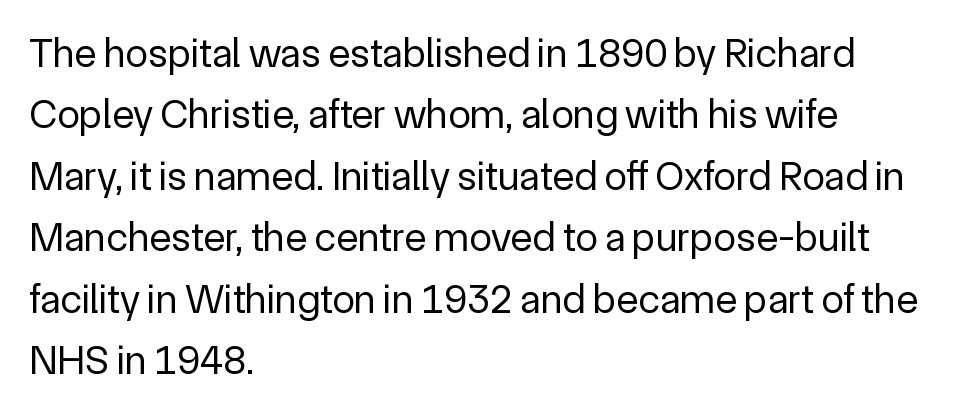
{"serif": "no", "italic": "no", "bold": "no", "weight": "regular", "width": "normal", "x_height": "medium", "monospaced": "no", "underline": "no", "align": "left", "line_spacing": "normal", "line_spacing_ratio": 1.5, "letter_spacing": "normal", "letter_spacing_em": 0.0, "glyph_px": 41}
